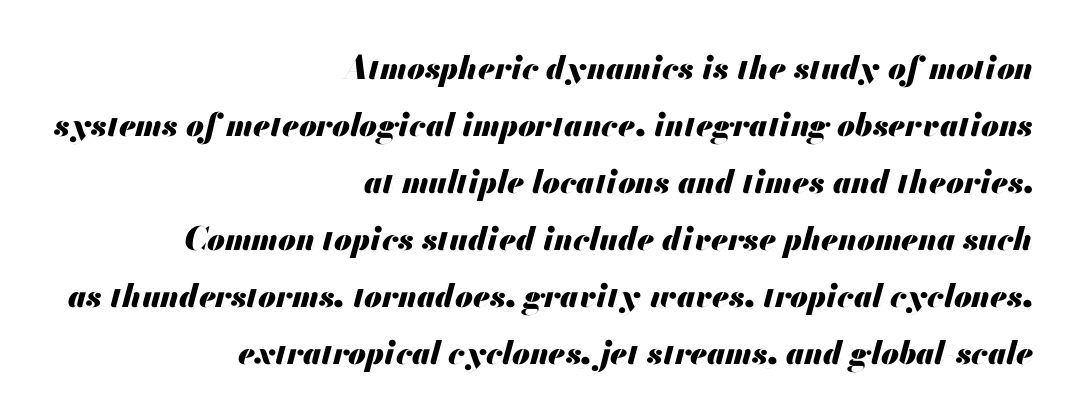
Q: Is the text bold? A: Yes.
Q: Is the text italic (slanted)? A: Yes, it leans right by about 13 degrees.
Q: Is the text underlined? A: No.
Q: How is the paragraph aligned? A: Right-aligned.
Q: Is the spacing between letters normal or unusually wide? A: Normal.
Q: Width (condensed, normal, or wide)? A: Normal.
Q: Stroke contrast? A: Medium.
Q: x-height? A: Small.
Q: Monospaced? A: No.
